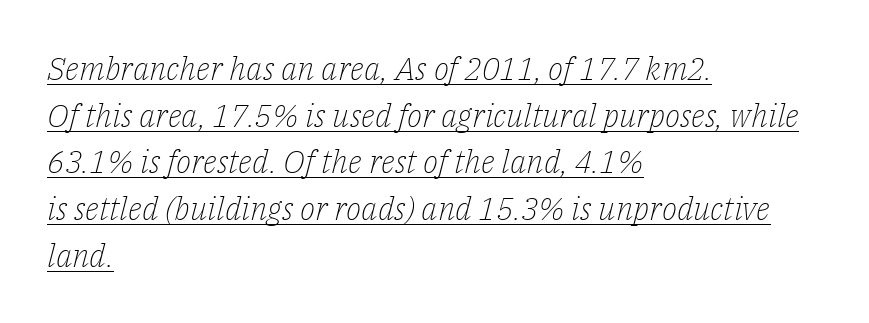
Q: Is the text bold? A: No.
Q: Is the text italic (slanted)? A: Yes, it leans right by about 14 degrees.
Q: Is the typeface a serif or a sans-serif typeface? A: Serif.
Q: Is the text underlined? A: Yes.
Q: How is the paragraph aligned? A: Left-aligned.
Q: Is the spacing between letters normal or unusually wide? A: Normal.
Q: Is the spacing between lines tight, normal or loose? A: Normal.
Q: Width (condensed, normal, or wide)? A: Normal.
Q: Stroke contrast? A: Low.
Q: x-height? A: Medium.
Q: Monospaced? A: No.
